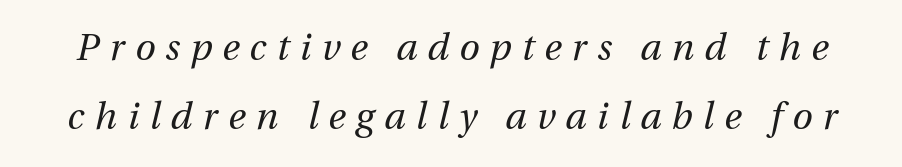
Q: Is the text bold? A: No.
Q: Is the text italic (slanted)? A: Yes, it leans right by about 12 degrees.
Q: Is the text underlined? A: No.
Q: Is the spacing between letters normal or unusually wide? A: Unusually wide.
Q: Width (condensed, normal, or wide)? A: Normal.
Q: Stroke contrast? A: Medium.
Q: x-height? A: Medium.
Q: Monospaced? A: No.
